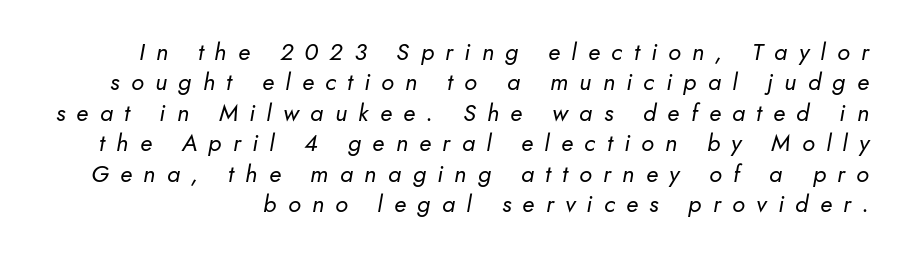
Q: Is the text bold? A: No.
Q: Is the text italic (slanted)? A: Yes, it leans right by about 10 degrees.
Q: Is the text underlined? A: No.
Q: Is the spacing between letters normal or unusually wide? A: Unusually wide.
Q: Is the spacing between lines tight, normal or loose? A: Normal.
